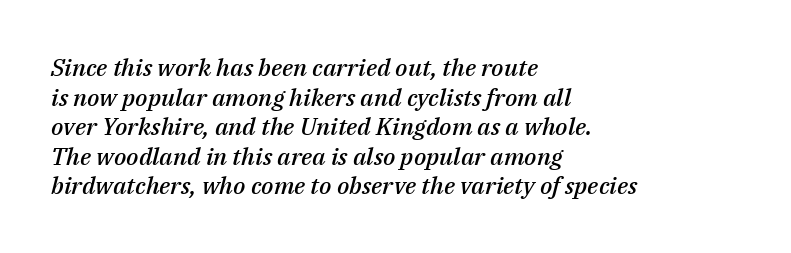
The image shows 24 px text type, italic (leaning right); set left-aligned, line spacing 1.23x, normal letter spacing, not underlined.
